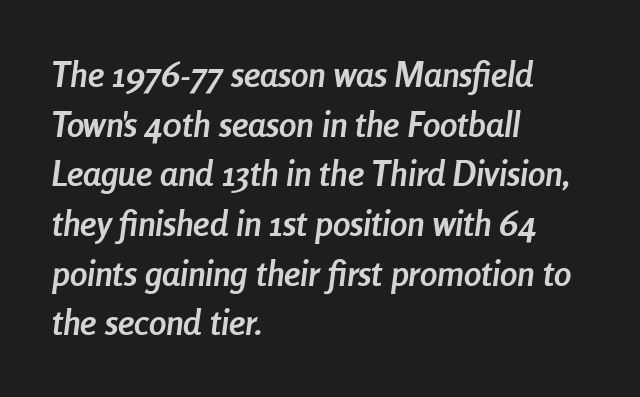
{"italic": "yes", "lean": "right", "slant_degrees": 8, "bold": "yes", "weight": "semibold", "width": "condensed", "stroke_contrast": "low", "x_height": "medium", "monospaced": "no", "underline": "no", "align": "left", "line_spacing": "normal", "line_spacing_ratio": 1.42, "letter_spacing": "normal", "letter_spacing_em": 0.0, "glyph_px": 35}
